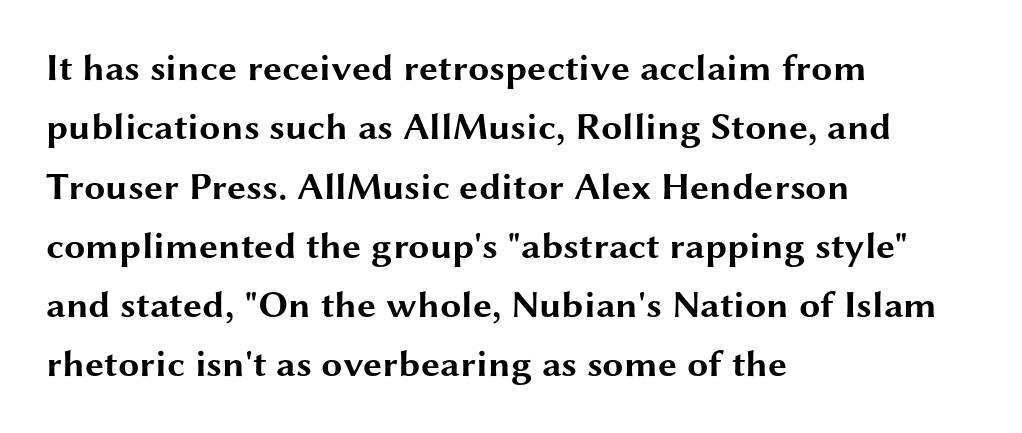
{"serif": "no", "italic": "no", "bold": "yes", "weight": "bold", "width": "wide", "stroke_contrast": "medium", "x_height": "medium", "monospaced": "no", "underline": "no", "align": "left", "line_spacing": "normal", "line_spacing_ratio": 1.56, "letter_spacing": "normal", "letter_spacing_em": 0.0, "glyph_px": 38}
